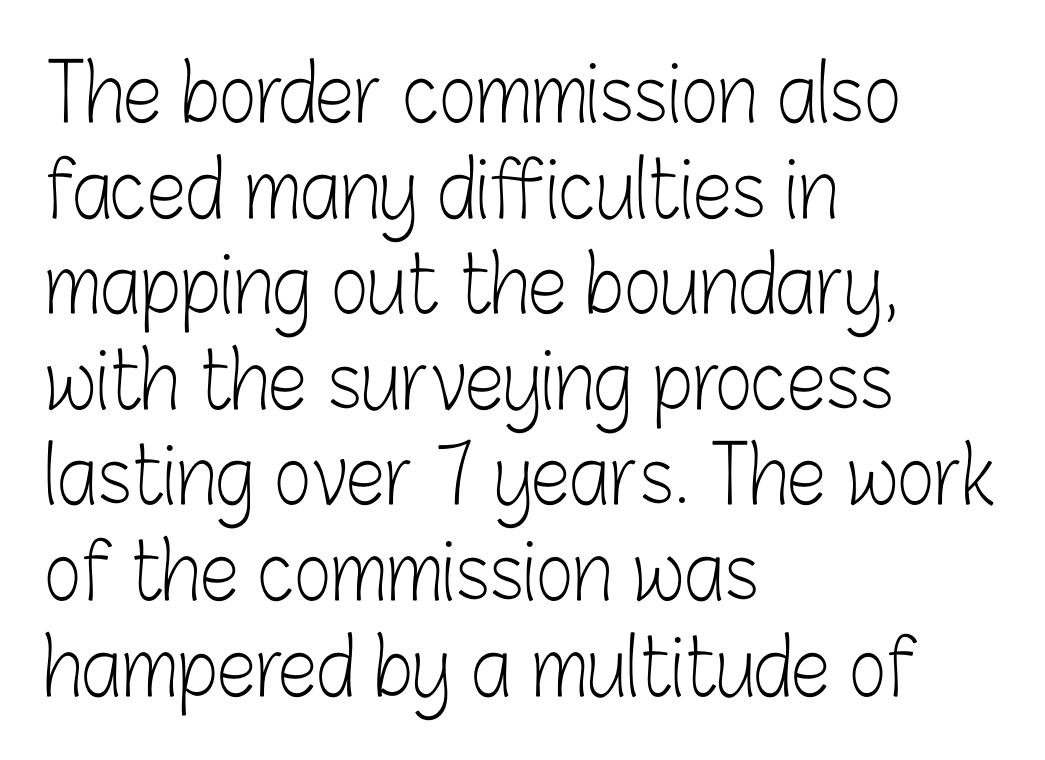
The image shows 79 px light, condensed sans-serif type, upright; set left-aligned, line spacing 1.21x, normal letter spacing, not underlined; low stroke contrast and a medium x-height.
